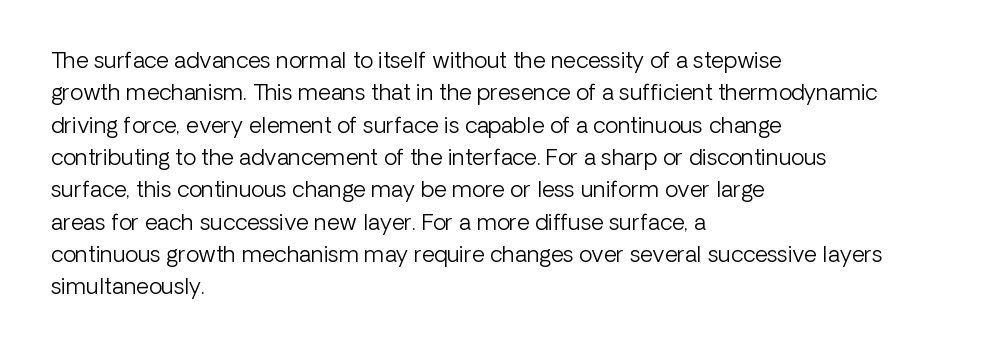
{"italic": "no", "bold": "no", "underline": "no", "align": "left", "line_spacing": "normal", "line_spacing_ratio": 1.47, "letter_spacing": "normal", "letter_spacing_em": 0.0, "glyph_px": 22}
